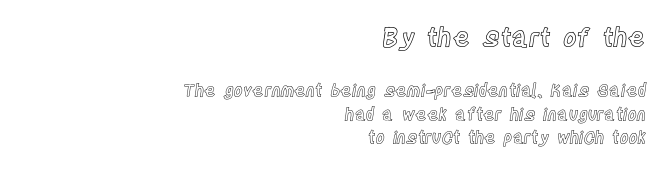
No extra tracking has been applied to these lines. The designer gave the opening block more size than the closing block. Is there much room between lines? A standard amount, neither cramped nor airy. If you drew a ruler down the right edge, every line would touch it. The space beneath each line is pristine and unruled.
